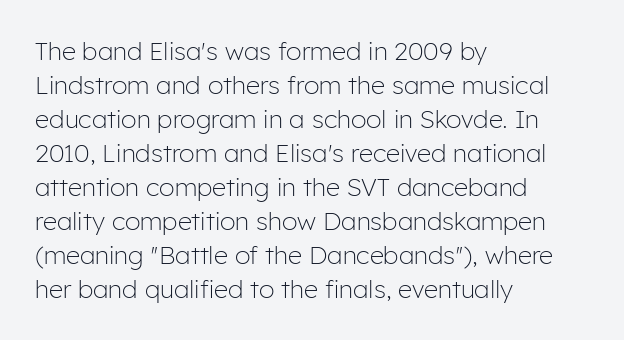
A normal amount of white space separates one row of letters from the next. Honestly, the letter spacing is just normal — you wouldn't notice it. The font's upright variant was chosen for this text. Is this a heavy cut? Hardly; it is regular or lighter. Caption: multi-line text, flush left, ragged right.
